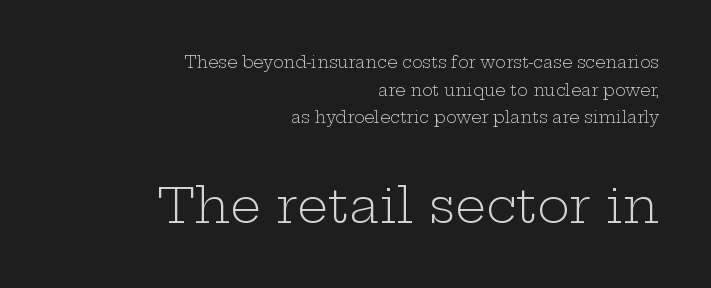
Q: Is the text bold? A: No.
Q: Is the text italic (slanted)? A: No, it is upright.
Q: Is the typeface a serif or a sans-serif typeface? A: Serif.
Q: Is the text underlined? A: No.
Q: How is the paragraph aligned? A: Right-aligned.
Q: Is the spacing between letters normal or unusually wide? A: Normal.
Q: Which block of text is set in a larger size, the first (top) or the second (bottom)? A: The second (bottom) one.
Q: Width (condensed, normal, or wide)? A: Wide.
Q: Stroke contrast? A: Low.
Q: x-height? A: Medium.
Q: Monospaced? A: No.
